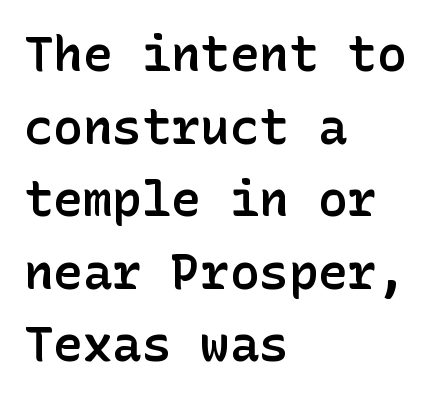
This rendering features lettering with no underline. How would I describe the line gaps? Plain and ordinary. The tracking reads as untouched default to a designer's eye. A sans-serif font was chosen for this passage. The letters stand upright; this is a roman face.
